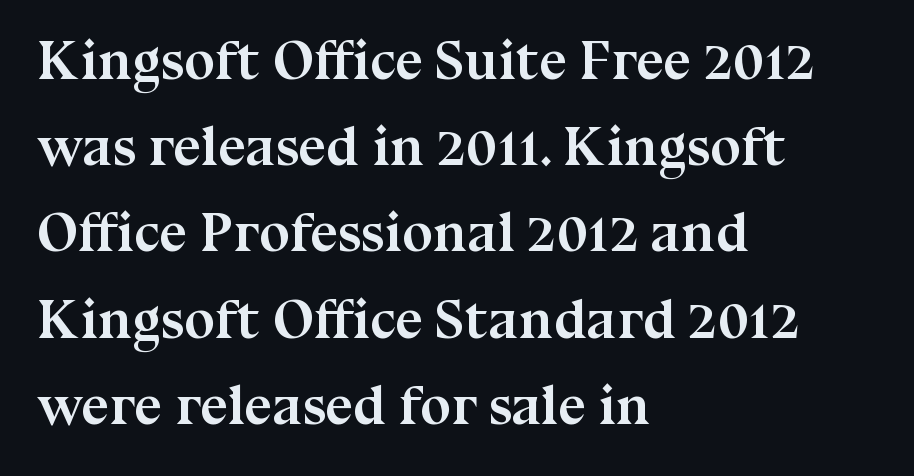
Q: Is the text bold? A: Yes.
Q: Is the text italic (slanted)? A: No, it is upright.
Q: Is the typeface a serif or a sans-serif typeface? A: Serif.
Q: Is the text underlined? A: No.
Q: How is the paragraph aligned? A: Left-aligned.
Q: Is the spacing between letters normal or unusually wide? A: Normal.
Q: Is the spacing between lines tight, normal or loose? A: Normal.
Q: Width (condensed, normal, or wide)? A: Normal.
Q: Stroke contrast? A: Medium.
Q: x-height? A: Medium.
Q: Monospaced? A: No.
